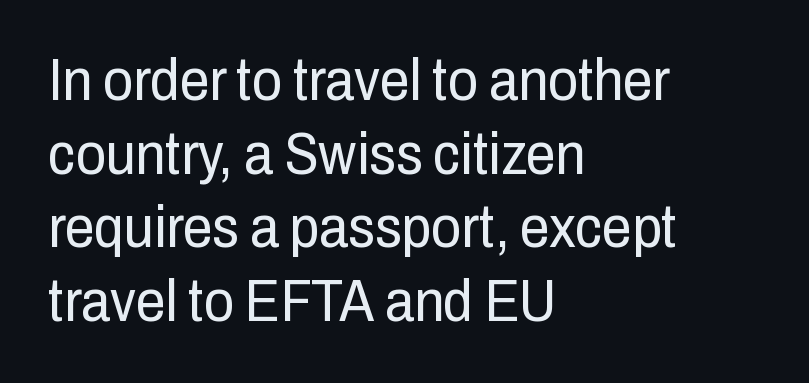
Is this a fixed-width face? No — the glyphs have proportional, varying widths. Note: no serifs on the glyphs. In terms of letterspacing, this is plain default setting. Each stroke keeps to a modest, everyday thickness or less. Each new line begins a customary step beneath the previous one.
